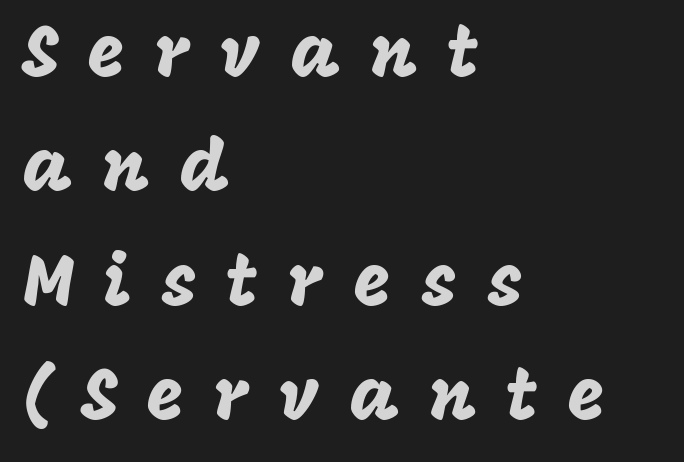
{"serif": "no", "width": "normal", "stroke_contrast": "low", "x_height": "large", "monospaced": "no", "underline": "no", "align": "left", "line_spacing": "normal", "line_spacing_ratio": 1.59, "letter_spacing": "wide", "letter_spacing_em": 0.41, "glyph_px": 72}
